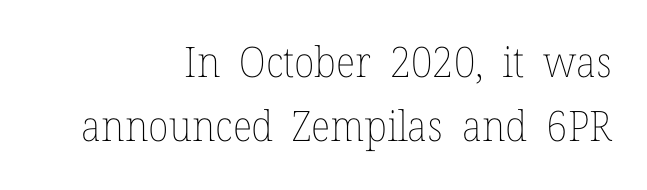
The image shows 42 px thin type, upright; set right-aligned, normal line spacing (1.53x), normal letter spacing, not underlined; low stroke contrast and a medium x-height.
